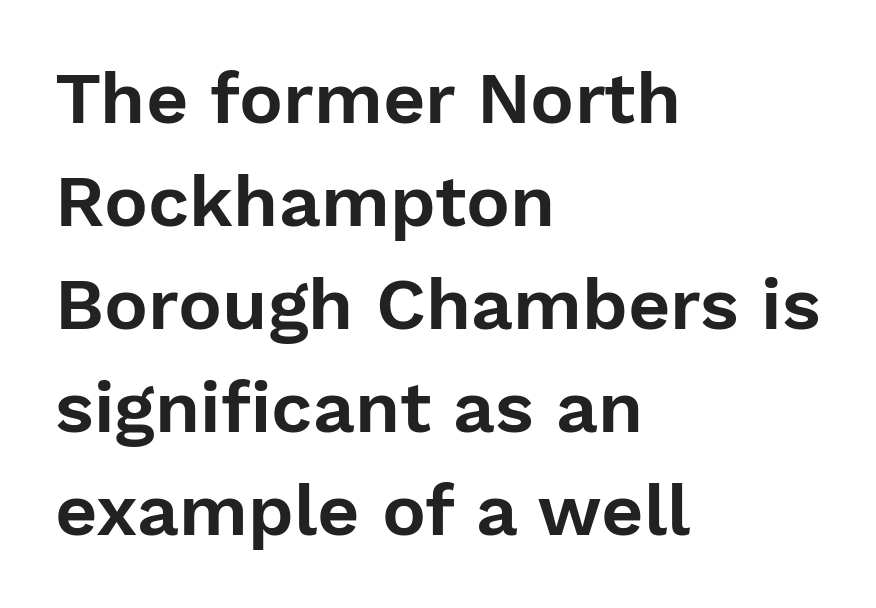
Is this a fixed-width face? No — the glyphs have proportional, varying widths. Nothing sits at the stroke ends, so this counts as sans-serif. Decoration check: the copy has no underline. Words appear dense and cohesive because spacing is normal.
